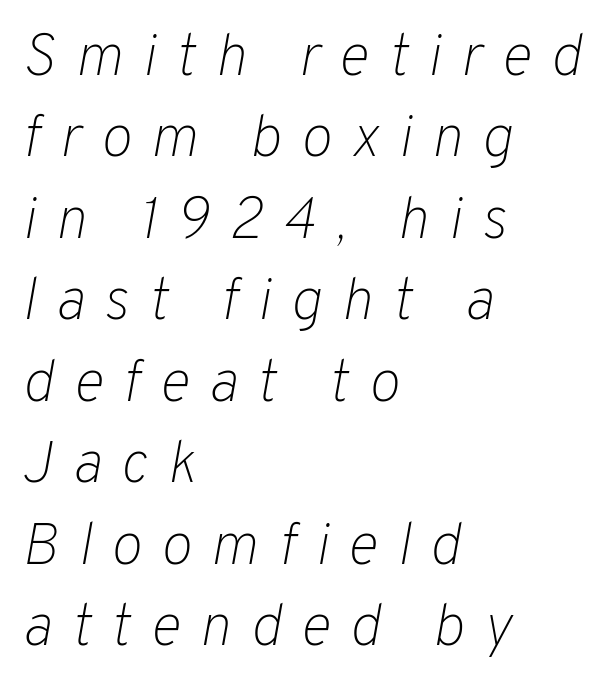
{"italic": "yes", "lean": "right", "slant_degrees": 10, "bold": "no", "weight": "light", "width": "normal", "stroke_contrast": "low", "x_height": "medium", "monospaced": "no", "underline": "no", "align": "left", "line_spacing": "normal", "line_spacing_ratio": 1.38, "letter_spacing": "wide", "letter_spacing_em": 0.33, "glyph_px": 59}
